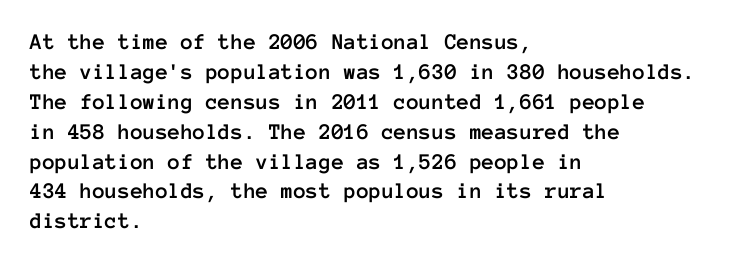
The image shows 23 px text type, upright; set left-aligned, normal line spacing (1.3x), normal letter spacing, not underlined.
